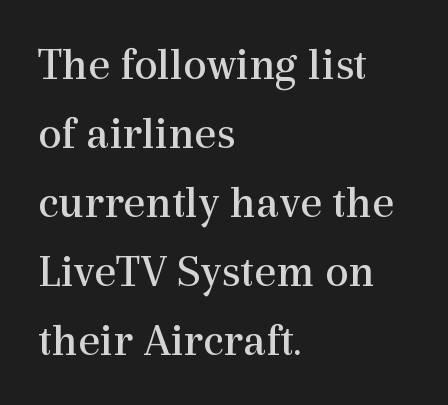
{"serif": "yes", "italic": "no", "bold": "no", "weight": "regular", "width": "normal", "x_height": "medium", "monospaced": "no", "underline": "no", "align": "left", "line_spacing": "normal", "line_spacing_ratio": 1.47, "letter_spacing": "normal", "letter_spacing_em": 0.0, "glyph_px": 47}
